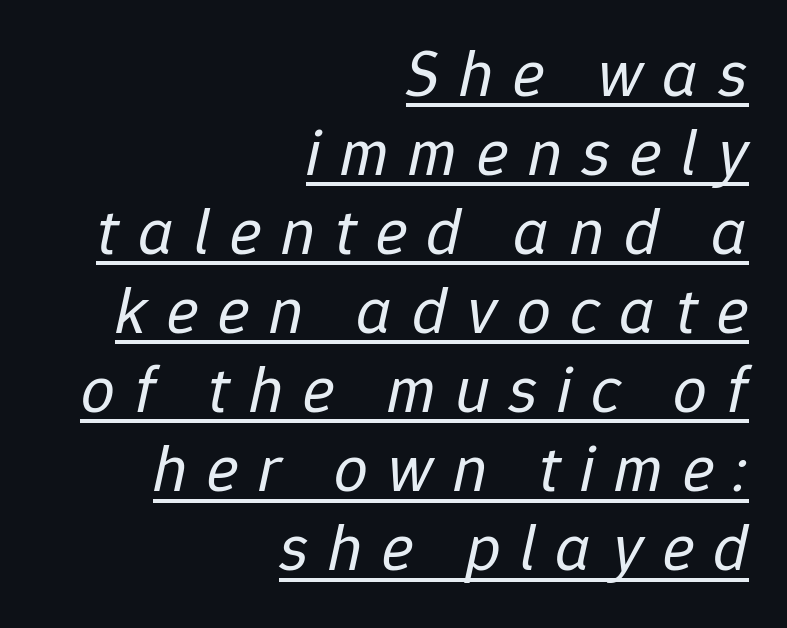
The image shows 67 px regular-weight type, italic (leaning right); set right-aligned, line spacing 1.18x, unusually wide letter spacing (+0.29 em), underlined; low stroke contrast and a medium x-height.
